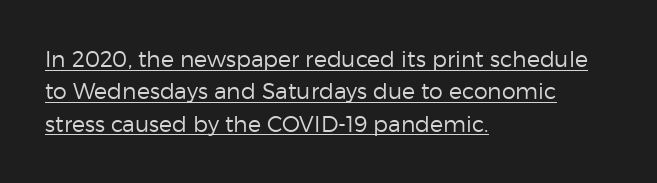
The image shows 22 px text type, upright; set left-aligned, normal line spacing (1.47x), normal letter spacing, underlined.
